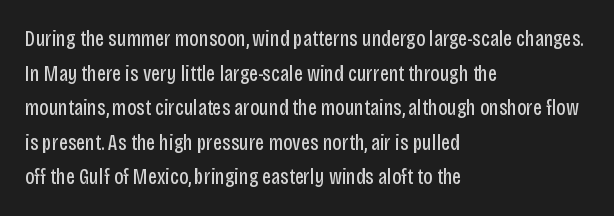
The image shows 22 px text type, upright; set left-aligned, normal line spacing (1.57x), normal letter spacing, not underlined.
